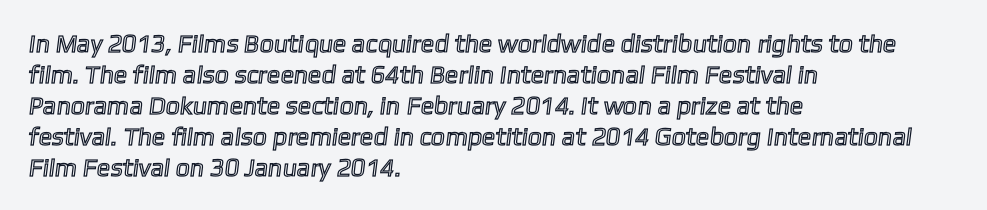
The space beneath each line is pristine and unruled. Compared with typical body copy, the letter spacing here is the same. One-word summary of the alignment: left.
